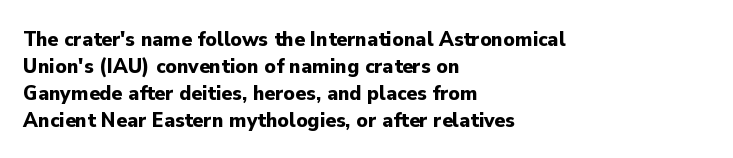
Q: Is the text bold? A: Yes.
Q: Is the text italic (slanted)? A: No, it is upright.
Q: Is the text underlined? A: No.
Q: How is the paragraph aligned? A: Left-aligned.
Q: Is the spacing between letters normal or unusually wide? A: Normal.
